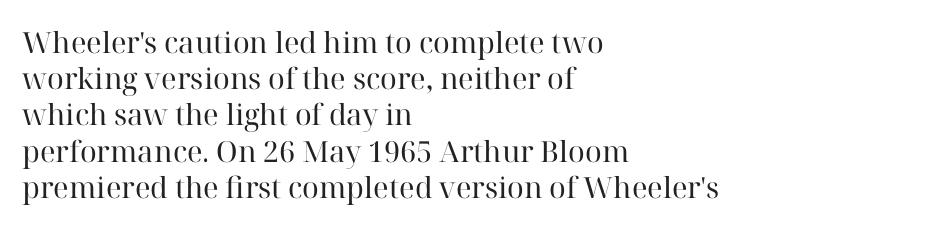
{"serif": "yes", "italic": "no", "bold": "no", "weight": "regular", "width": "normal", "stroke_contrast": "high", "x_height": "medium", "monospaced": "no", "underline": "no", "align": "left", "line_spacing": "normal", "line_spacing_ratio": 1.25, "letter_spacing": "normal", "letter_spacing_em": 0.0, "glyph_px": 29}
